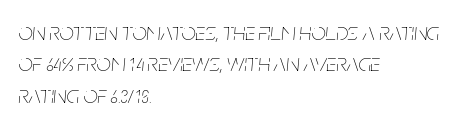
Left-aligned paragraph, ragged on the right. Reading down the column, the eye jumps a familiar distance to each next line. Designer's note — italics engaged. In terms of letterspacing, this is plain default setting. The weight tops out at a normal text grade.
